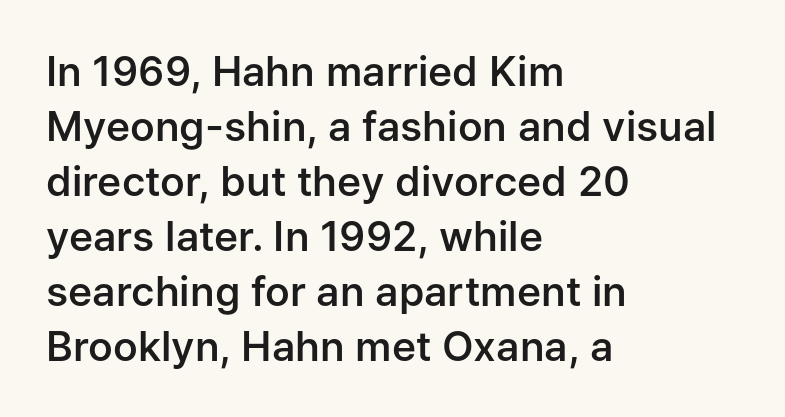
The image shows 41 px semibold sans-serif type, upright; set left-aligned, normal line spacing (1.34x), normal letter spacing, not underlined; low stroke contrast and a medium x-height.
